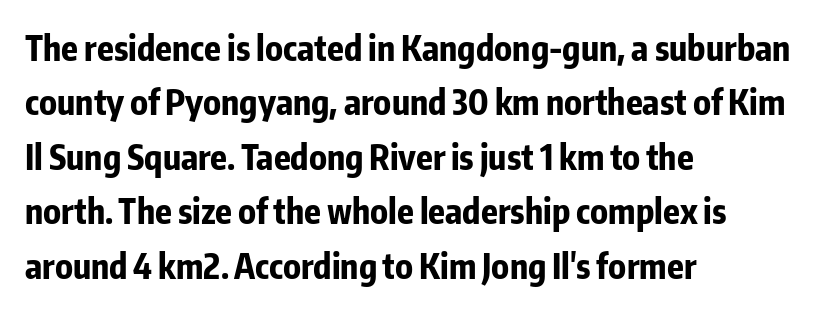
The face used here is proportionally spaced, like ordinary book or web type. Its strokes are broad and dark, the hallmark of bold type. A typesetter would label this face a sans. A roman cut, with each character standing at attention.
